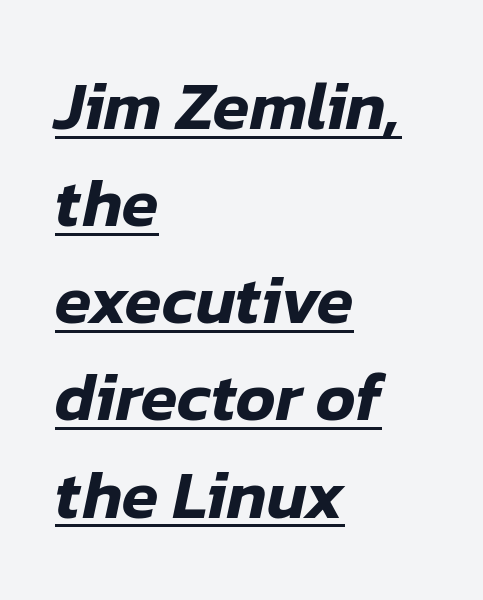
{"italic": "yes", "lean": "right", "slant_degrees": 12, "width": "normal", "stroke_contrast": "low", "x_height": "medium", "monospaced": "no", "underline": "yes", "align": "left", "line_spacing": "normal", "line_spacing_ratio": 1.45, "letter_spacing": "normal", "letter_spacing_em": 0.0, "glyph_px": 67}
